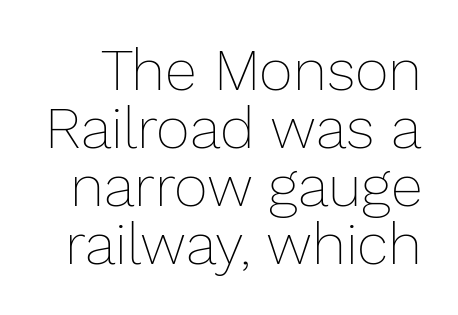
Reading down the column, the eye jumps only a short way to each next line. Italic? Not at all — the glyphs are vertical. The letters advance in unequal steps, a hallmark of proportional type. Weight: not bold — regular or lighter. Compared with typical body copy, the letter spacing here is the same.
